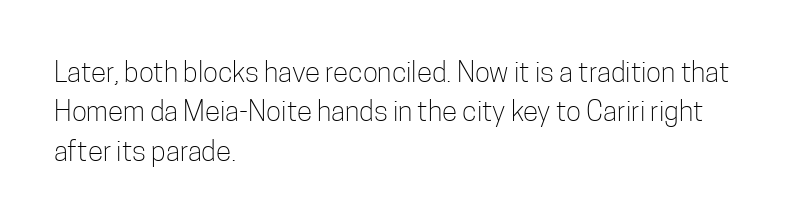
Bold? No — there's no thickening of the strokes. This is the regular roman posture of the typeface. A typesetter would call this zero additional tracking. Quick note: underline off. Line beginnings align vertically; line endings do not.
